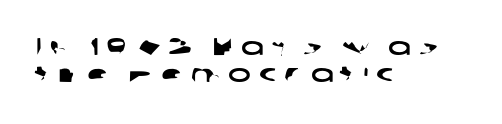
{"underline": "no", "align": "left", "line_spacing": "tight", "line_spacing_ratio": 1.11, "letter_spacing": "wide", "letter_spacing_em": 0.33, "glyph_px": 24}
